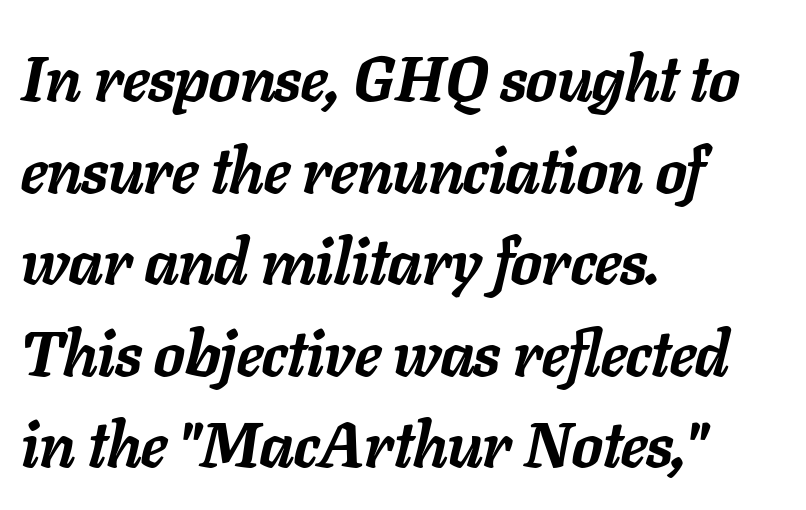
Proportional: the letters do not fall into vertical columns. Bare-footed words on every line. Does extra space separate the letters? No, they use regular spacing. The paragraph has a hard left edge and a soft right edge.
